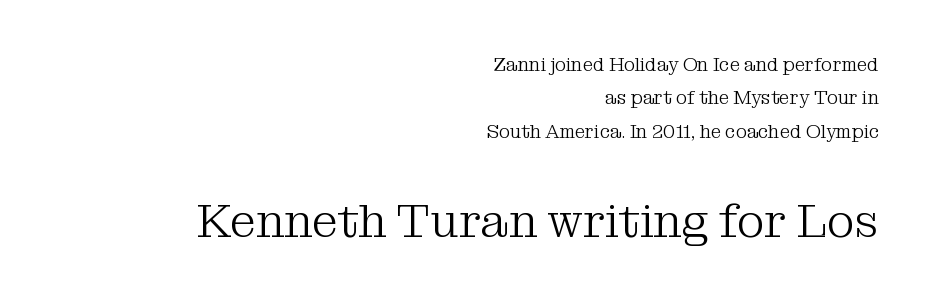
In terms of letterspacing, this is plain default setting. Italic: no, the glyphs are upright roman. Compare the two chunks: the lower has the greater cap height. Each stroke keeps to a modest, everyday thickness or less. Casual observation: everything's shoved over to the right. The space beneath each line is pristine and unruled.
